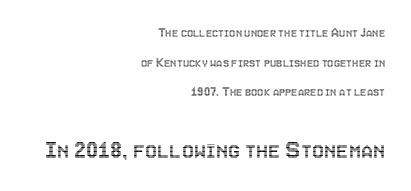
The image shows 27 px text type, upright; set right-aligned, loose line spacing (2.12x), normal letter spacing, not underlined; the second (bottom) block is 1.93x larger.
